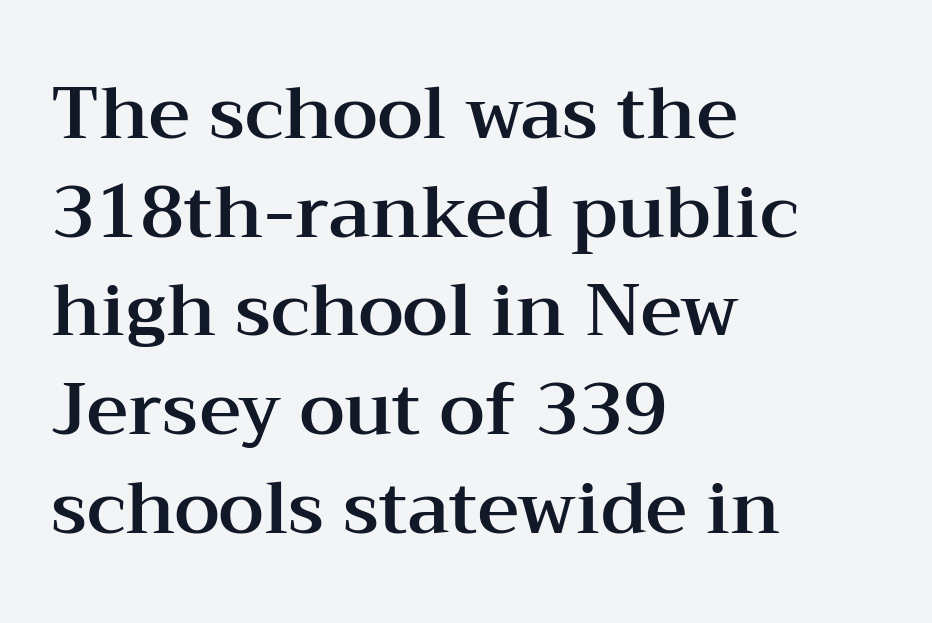
{"serif": "yes", "italic": "no", "width": "wide", "stroke_contrast": "medium", "x_height": "medium", "monospaced": "no", "underline": "no", "align": "left", "line_spacing": "normal", "line_spacing_ratio": 1.37, "letter_spacing": "normal", "letter_spacing_em": 0.0, "glyph_px": 72}
